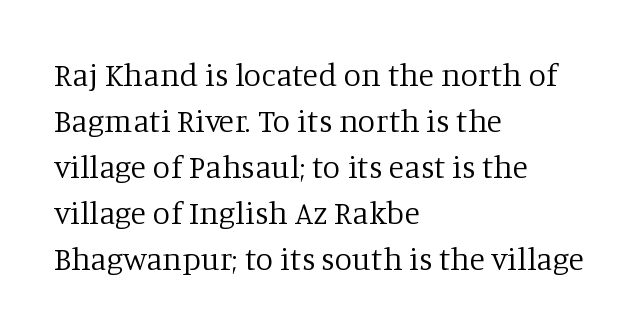
Q: Is the text bold? A: No.
Q: Is the text italic (slanted)? A: No, it is upright.
Q: Is the typeface a serif or a sans-serif typeface? A: Serif.
Q: Is the text underlined? A: No.
Q: How is the paragraph aligned? A: Left-aligned.
Q: Is the spacing between letters normal or unusually wide? A: Normal.
Q: Is the spacing between lines tight, normal or loose? A: Normal.
Q: Width (condensed, normal, or wide)? A: Normal.
Q: Stroke contrast? A: Low.
Q: x-height? A: Large.
Q: Monospaced? A: No.
